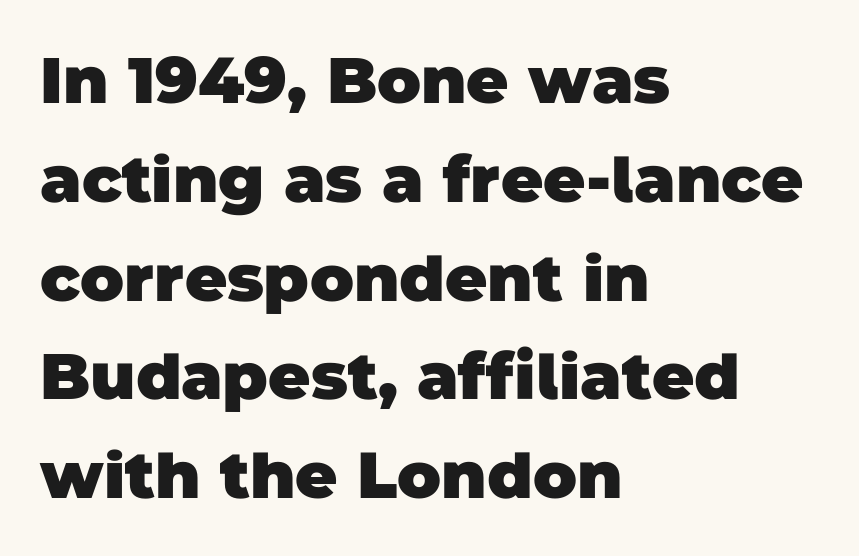
Letter spacing: default. Horizontal alignment here is leftward, the default for most running prose. Weight check: bold — yes, fully. The passage shown stacks its lines at a standard gap. This rendering employs a face without finishing strokes, i.e., a sans-serif. Looks like regular typesetting: each glyph gets only the width it needs.
